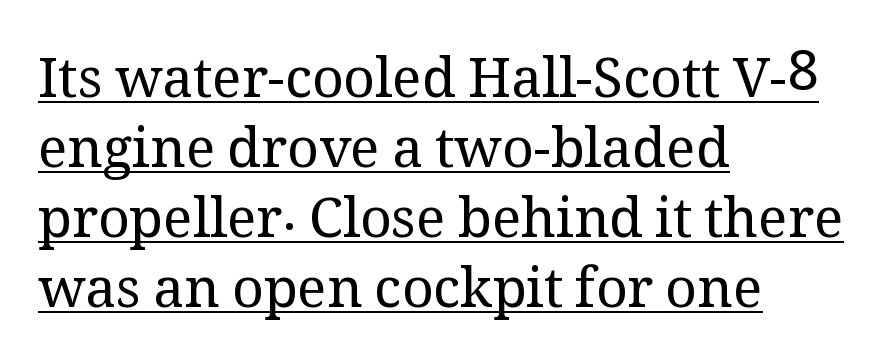
The image shows 55 px regular-weight serif type, upright; set left-aligned, normal line spacing (1.27x), normal letter spacing, underlined; medium stroke contrast and a medium x-height.
